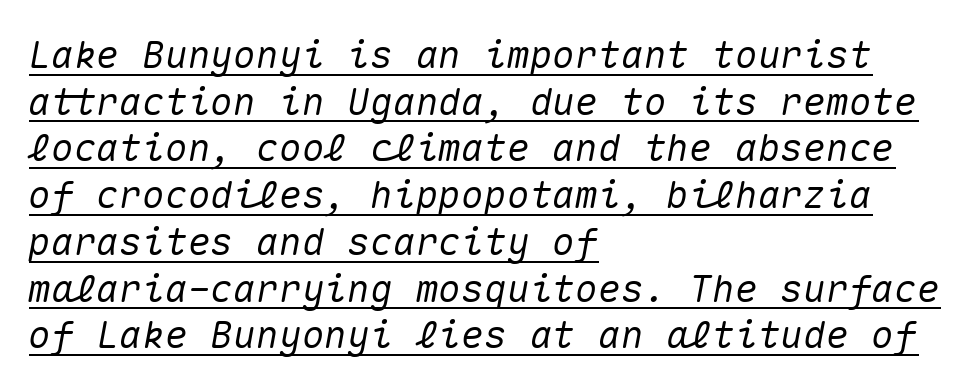
The image shows 38 px text type, italic (leaning right), monospaced; set left-aligned, line spacing 1.23x, normal letter spacing, underlined; medium stroke contrast and a medium x-height.
